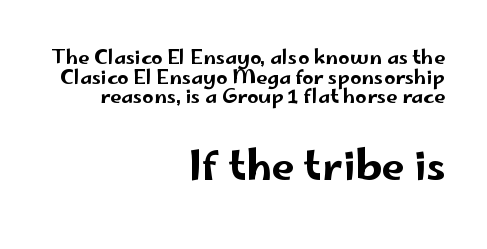
{"serif": "no", "italic": "no", "width": "wide", "stroke_contrast": "low", "x_height": "small", "monospaced": "no", "underline": "no", "align": "right", "line_spacing": "tight", "line_spacing_ratio": 0.98, "letter_spacing": "normal", "letter_spacing_em": 0.0, "larger_block": "second", "size_ratio": 2.05, "glyph_px": 41}
